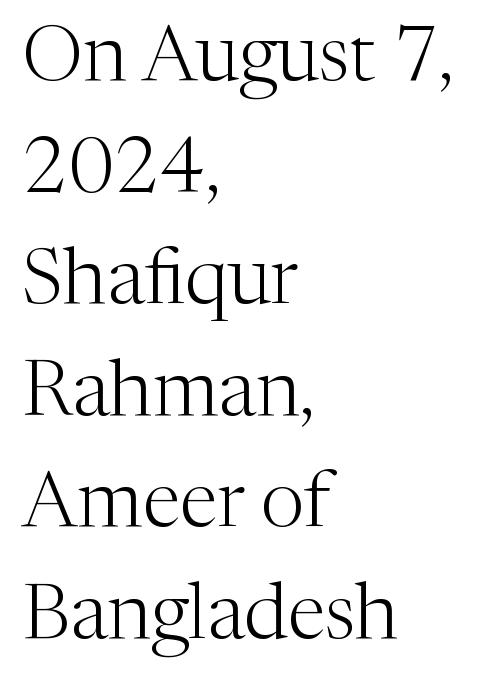
{"serif": "yes", "italic": "no", "bold": "no", "weight": "light", "width": "normal", "stroke_contrast": "medium", "x_height": "medium", "monospaced": "no", "underline": "no", "align": "left", "line_spacing": "normal", "line_spacing_ratio": 1.43, "letter_spacing": "normal", "letter_spacing_em": 0.0, "glyph_px": 78}
